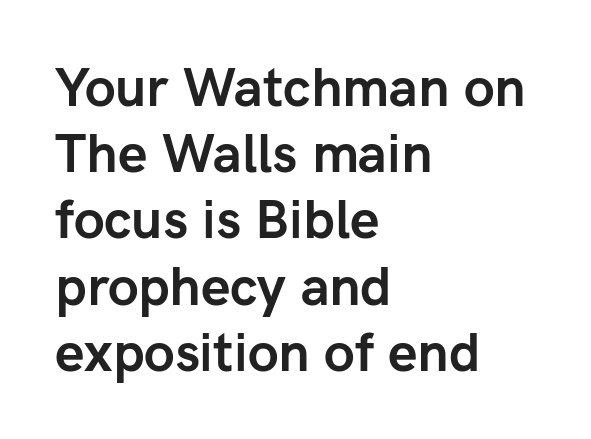
Words appear dense and cohesive because spacing is normal. The rendering uses natural spacing where letterforms have individual widths. What's the leading like? Ordinary, nothing unusual. Each letter's strokes conclude bluntly, with no projecting serifs. The lettering holds an erect, upright posture throughout. Its strokes are broad and dark, the hallmark of bold type.
